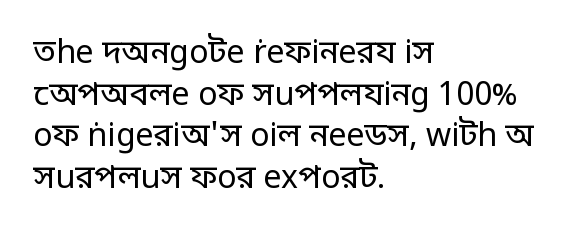
The image shows 32 px regular-weight sans-serif type, upright; set left-aligned, normal line spacing (1.3x), normal letter spacing, not underlined; low stroke contrast and a large x-height.
